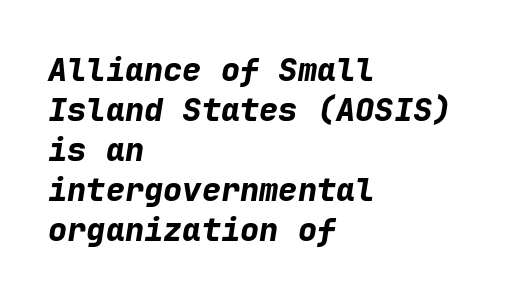
The image shows 32 px bold type, italic (leaning right), monospaced; set left-aligned, normal line spacing (1.25x), normal letter spacing, not underlined; low stroke contrast and a medium x-height.
